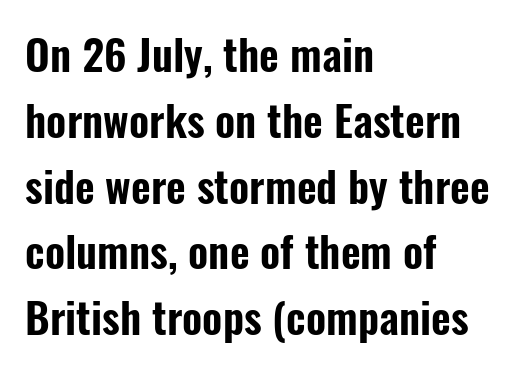
{"serif": "no", "italic": "no", "width": "condensed", "stroke_contrast": "low", "x_height": "medium", "monospaced": "no", "underline": "no", "align": "left", "line_spacing": "normal", "line_spacing_ratio": 1.53, "letter_spacing": "normal", "letter_spacing_em": 0.0, "glyph_px": 43}
